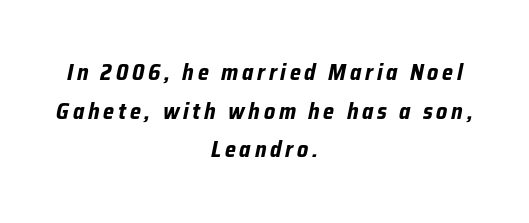
Q: Is the text bold? A: Yes.
Q: Is the text italic (slanted)? A: Yes, it leans right by about 12 degrees.
Q: Is the text underlined? A: No.
Q: How is the paragraph aligned? A: Centered.
